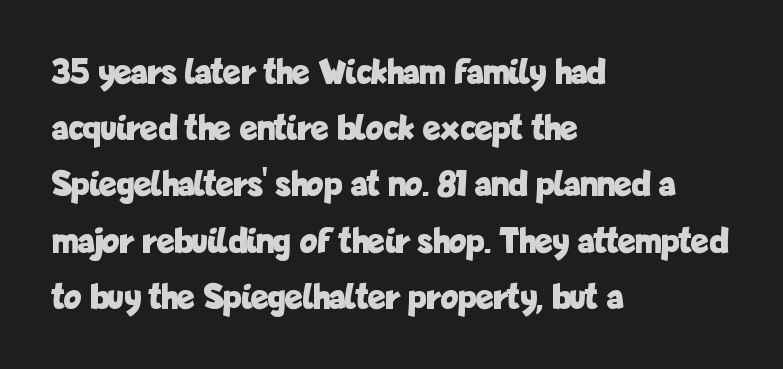
The block of text has a typical density, with ordinary space between rows. Typographically, this falls in the sans-serif category. Upright lettering throughout. Think of a printed novel: that variable character pitch is what you see here. Default kerning and tracking; the words read as compact shapes.
